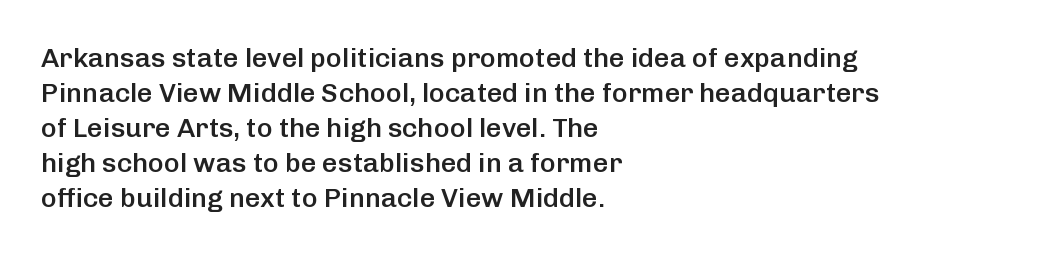
Q: Is the text bold? A: Semi-bold.
Q: Is the text italic (slanted)? A: No, it is upright.
Q: Is the text underlined? A: No.
Q: How is the paragraph aligned? A: Left-aligned.
Q: Is the spacing between letters normal or unusually wide? A: Normal.
Q: Is the spacing between lines tight, normal or loose? A: Normal.
